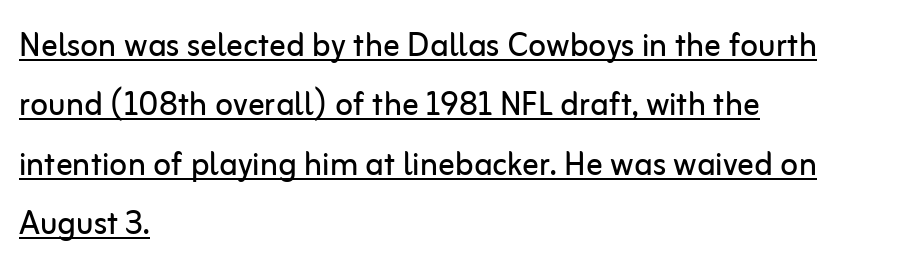
These lines keep a tight, regular rhythm from letter to letter. The typesetter chose a ragged-right arrangement here. These lines are rendered in a variable-pitch font. This is roman type, the default non-slanted kind. No heavy texture on the line: the type isn't bold. The lines sit at an ordinary, default distance from one another.
